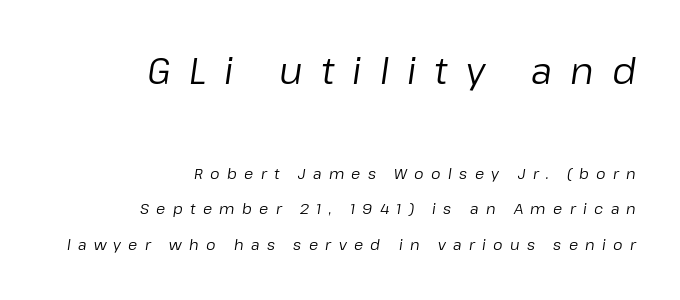
The text carries the slant typical of an italic or oblique font. Whoever set this chose breathing room over compactness in the vertical rhythm. Just letters on the line, the space beneath them empty. Spacing verdict: proportional, widths tailored to each character. In CSS terms this would be text-align: right.
